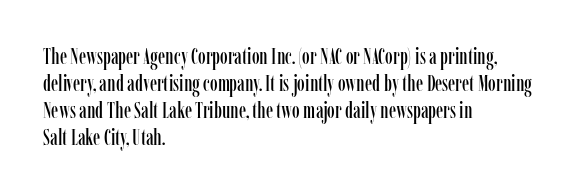
{"italic": "no", "underline": "no", "align": "left", "line_spacing_ratio": 1.22, "letter_spacing": "normal", "letter_spacing_em": 0.0, "glyph_px": 22}
